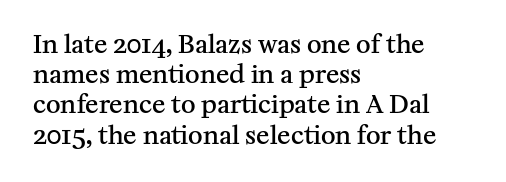
Posture: straight, roman, zero tilt. Unmarked baselines from the first word to the last. Spacing between characters is what you'd get straight out of the box. The face used here is a semibold: visibly heavier than regular, lighter than bold.
